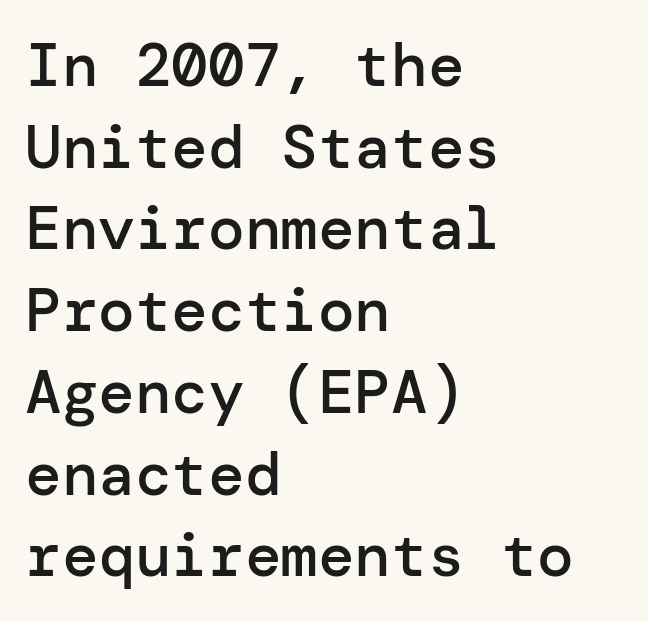
Is the block centered? No — it sits flush against the left margin. The letters carry no serifs — their stems end cleanly without finishing strokes. A roman cut, with each character standing at attention. Notice how descenders clear the ascenders below comfortably — that's standard leading. The zone under the glyphs is completely vacant. Slightly chunky letters — semibold, I'd say, not full bold.
